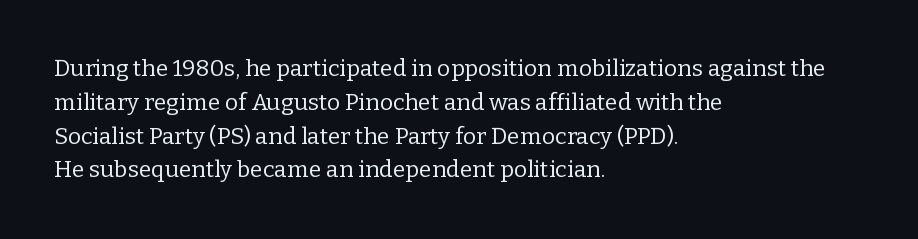
The image shows 23 px text type, upright; set left-aligned, normal line spacing (1.47x), normal letter spacing, not underlined.
